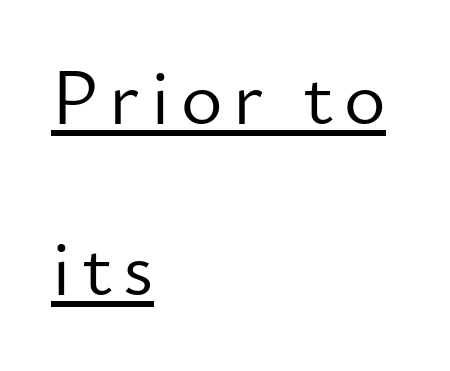
The image shows 80 px light sans-serif type, upright; set left-aligned, loose line spacing (2.14x), underlined; low stroke contrast and a small x-height.
